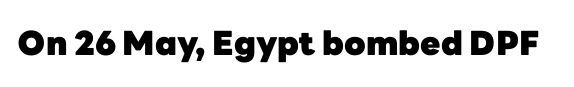
Q: Is the text bold? A: Yes.
Q: Is the text italic (slanted)? A: No, it is upright.
Q: Is the typeface a serif or a sans-serif typeface? A: Sans-serif.
Q: Is the text underlined? A: No.
Q: Is the spacing between letters normal or unusually wide? A: Normal.
Q: Width (condensed, normal, or wide)? A: Normal.
Q: Stroke contrast? A: Low.
Q: x-height? A: Medium.
Q: Monospaced? A: No.
